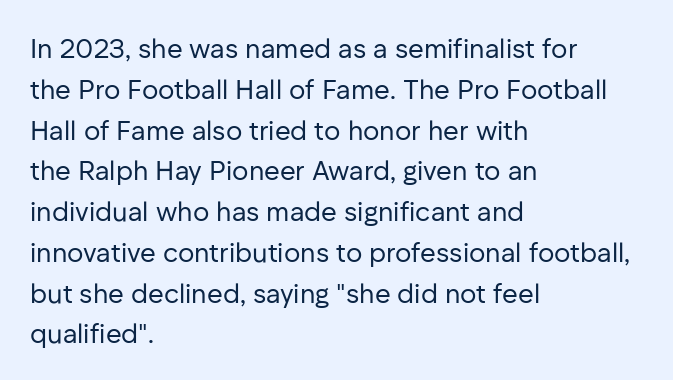
{"italic": "no", "bold": "no", "underline": "no", "align": "left", "line_spacing": "normal", "line_spacing_ratio": 1.51, "letter_spacing": "normal", "letter_spacing_em": 0.0, "glyph_px": 27}
